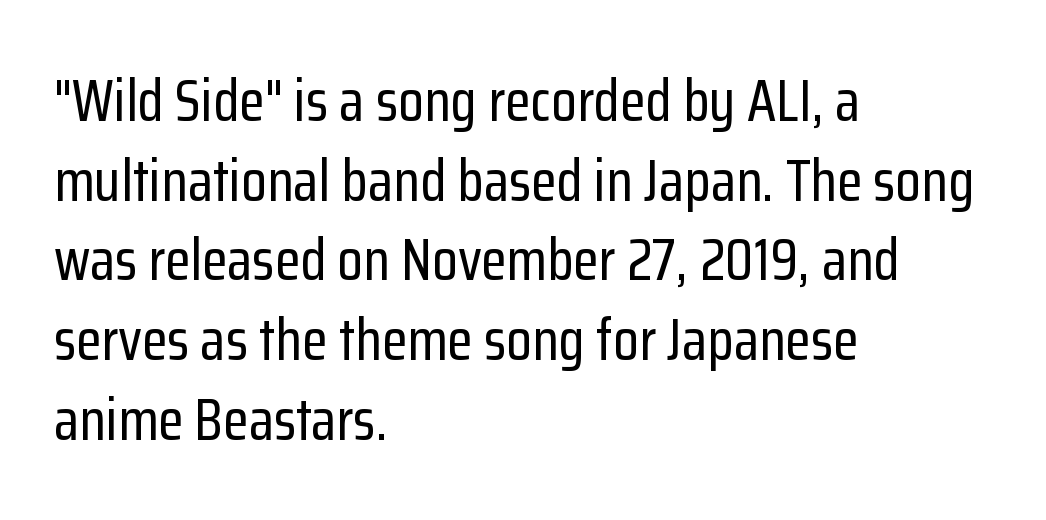
Q: Is the text italic (slanted)? A: No, it is upright.
Q: Is the typeface a serif or a sans-serif typeface? A: Sans-serif.
Q: Is the text underlined? A: No.
Q: How is the paragraph aligned? A: Left-aligned.
Q: Is the spacing between letters normal or unusually wide? A: Normal.
Q: Is the spacing between lines tight, normal or loose? A: Normal.
Q: Width (condensed, normal, or wide)? A: Condensed.
Q: Stroke contrast? A: Low.
Q: x-height? A: Medium.
Q: Monospaced? A: No.
